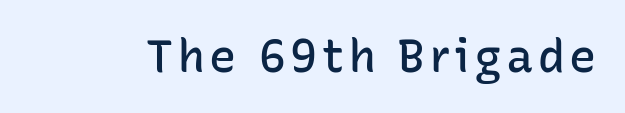
Q: Is the text bold? A: Semi-bold.
Q: Is the text italic (slanted)? A: No, it is upright.
Q: Is the typeface a serif or a sans-serif typeface? A: Sans-serif.
Q: Is the text underlined? A: No.
Q: Width (condensed, normal, or wide)? A: Normal.
Q: Stroke contrast? A: Low.
Q: x-height? A: Medium.
Q: Monospaced? A: No.
